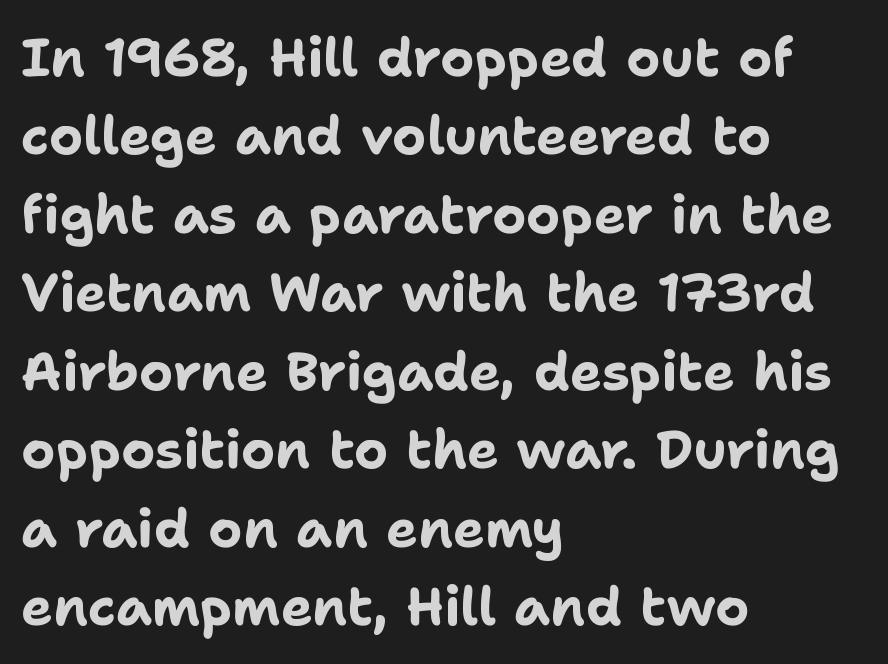
Q: Is the text bold? A: Yes.
Q: Is the text italic (slanted)? A: No, it is upright.
Q: Is the typeface a serif or a sans-serif typeface? A: Sans-serif.
Q: Is the text underlined? A: No.
Q: How is the paragraph aligned? A: Left-aligned.
Q: Is the spacing between letters normal or unusually wide? A: Normal.
Q: Is the spacing between lines tight, normal or loose? A: Normal.
Q: Width (condensed, normal, or wide)? A: Normal.
Q: Stroke contrast? A: Low.
Q: x-height? A: Medium.
Q: Monospaced? A: No.
